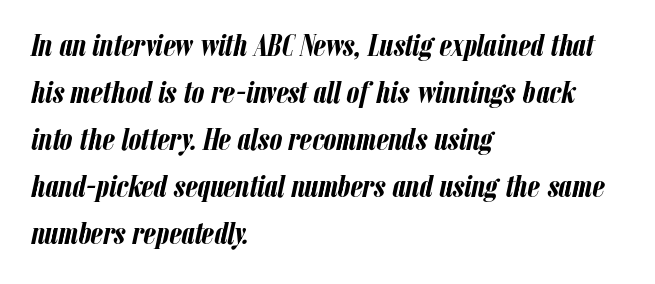
{"italic": "yes", "lean": "right", "slant_degrees": 12, "bold": "yes", "weight": "semibold", "width": "condensed", "stroke_contrast": "low", "x_height": "medium", "monospaced": "no", "underline": "no", "align": "left", "line_spacing": "normal", "line_spacing_ratio": 1.47, "letter_spacing": "normal", "letter_spacing_em": 0.0, "glyph_px": 32}
